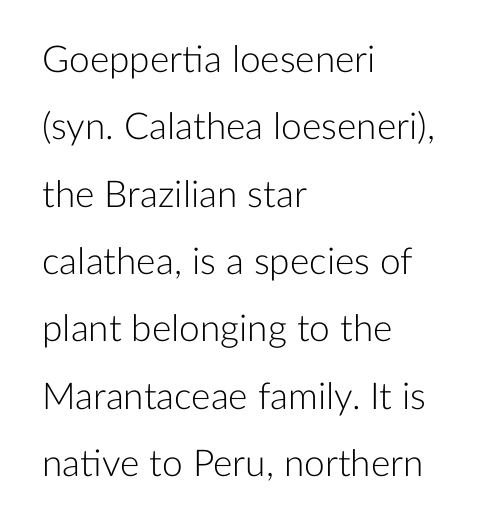
Q: Is the text bold? A: No.
Q: Is the text italic (slanted)? A: No, it is upright.
Q: Is the typeface a serif or a sans-serif typeface? A: Sans-serif.
Q: Is the text underlined? A: No.
Q: How is the paragraph aligned? A: Left-aligned.
Q: Is the spacing between letters normal or unusually wide? A: Normal.
Q: Width (condensed, normal, or wide)? A: Normal.
Q: Stroke contrast? A: Low.
Q: x-height? A: Medium.
Q: Monospaced? A: No.
